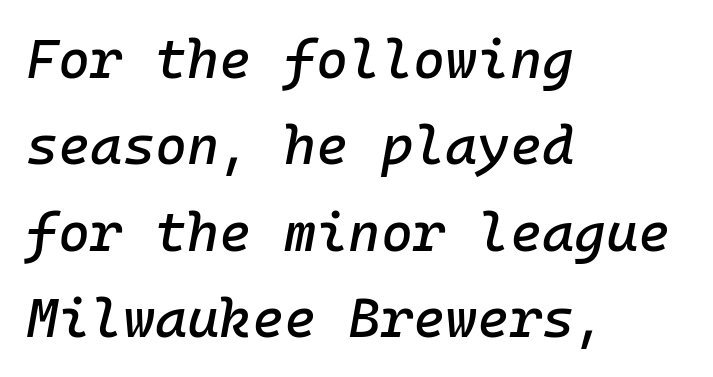
Spacing verdict: monospaced, one width for all characters. Underlining? Definitely not there. Words appear dense and cohesive because spacing is normal. Is the type slanted? Yes — the strokes lean at a clear angle.
